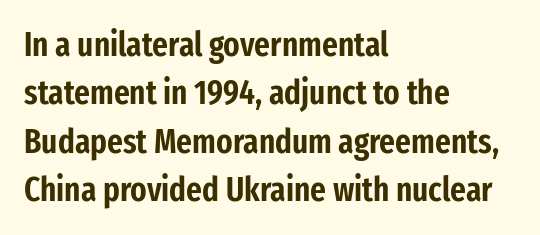
Q: Is the text italic (slanted)? A: No, it is upright.
Q: Is the typeface a serif or a sans-serif typeface? A: Sans-serif.
Q: Is the text underlined? A: No.
Q: How is the paragraph aligned? A: Left-aligned.
Q: Is the spacing between letters normal or unusually wide? A: Normal.
Q: Is the spacing between lines tight, normal or loose? A: Normal.
Q: Width (condensed, normal, or wide)? A: Condensed.
Q: Stroke contrast? A: Low.
Q: x-height? A: Medium.
Q: Monospaced? A: No.
